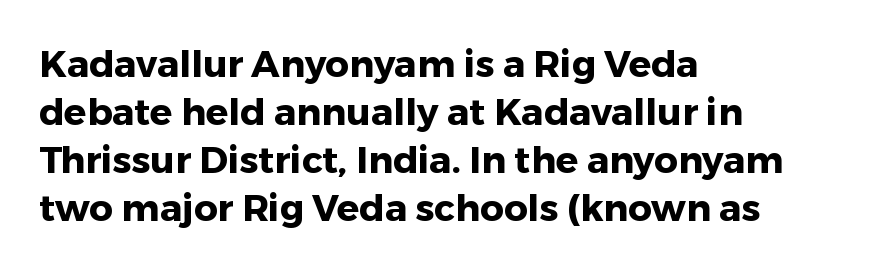
Q: Is the text bold? A: Yes.
Q: Is the text italic (slanted)? A: No, it is upright.
Q: Is the typeface a serif or a sans-serif typeface? A: Sans-serif.
Q: Is the text underlined? A: No.
Q: How is the paragraph aligned? A: Left-aligned.
Q: Is the spacing between letters normal or unusually wide? A: Normal.
Q: Is the spacing between lines tight, normal or loose? A: Normal.
Q: Width (condensed, normal, or wide)? A: Normal.
Q: Stroke contrast? A: Low.
Q: x-height? A: Medium.
Q: Monospaced? A: No.
